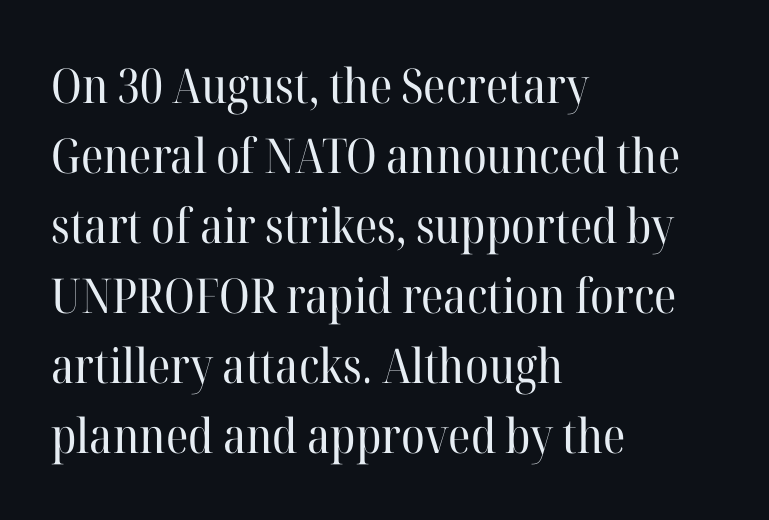
The image shows 48 px regular-weight serif type, upright; set left-aligned, normal line spacing (1.46x), normal letter spacing, not underlined; high stroke contrast and a medium x-height.
